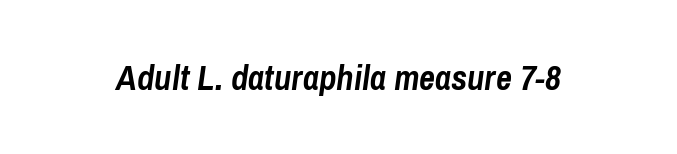
The image shows 35 px semibold, condensed type, italic (leaning right); set normal letter spacing, not underlined; low stroke contrast and a medium x-height.
